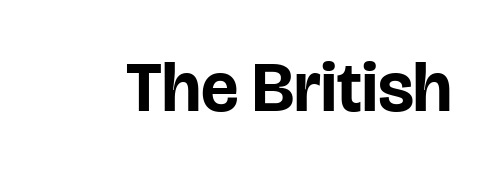
Q: Is the text bold? A: Yes.
Q: Is the text italic (slanted)? A: No, it is upright.
Q: Is the typeface a serif or a sans-serif typeface? A: Sans-serif.
Q: Is the text underlined? A: No.
Q: Is the spacing between letters normal or unusually wide? A: Normal.
Q: Width (condensed, normal, or wide)? A: Normal.
Q: Stroke contrast? A: Low.
Q: x-height? A: Large.
Q: Monospaced? A: No.
